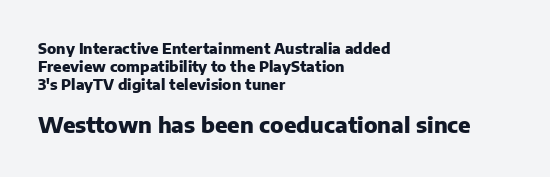
The image shows 22 px bold type, upright; set left-aligned, line spacing 1.21x, normal letter spacing, not underlined; the second (bottom) block is 1.47x larger.
